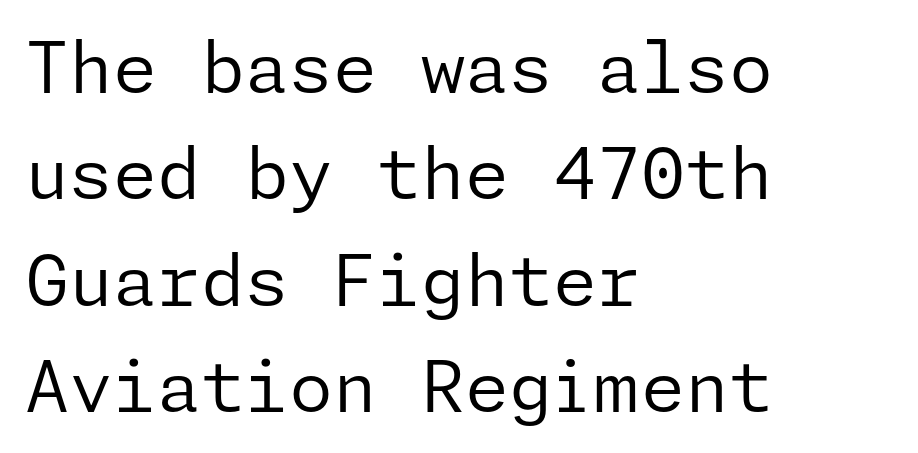
The passage is arranged the way most books set body copy — flush left. In terms of letterspacing, this is plain default setting. Nothing heavy about these letters — not bold at all. A normal amount of white space separates one row of letters from the next. Glance below the letters and you will spot only blank space. The letters stand upright; this is a roman face.
